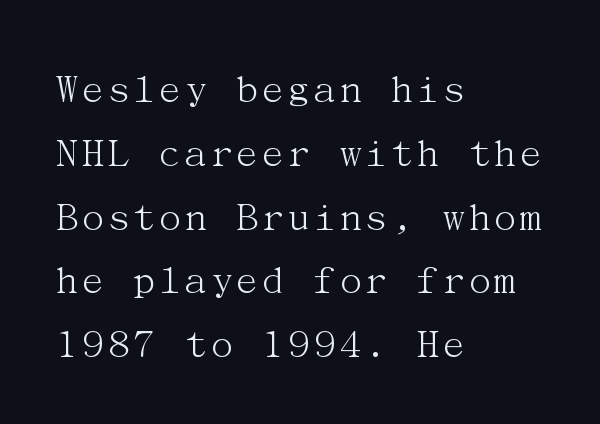
The passage shown is typeset with a serif family. Underlining? Definitely not there. The letters sit at their default tracking, neither squeezed nor spread. A normal amount of white space separates one row of letters from the next. The typeface has the unassuming heft of standard copy or less. The lettering holds an erect, upright posture throughout.
